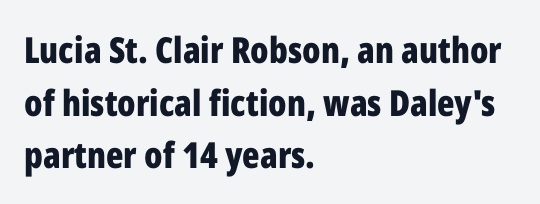
The image shows 36 px bold, condensed sans-serif type, upright; set left-aligned, normal line spacing (1.46x), normal letter spacing, not underlined; low stroke contrast and a medium x-height.
